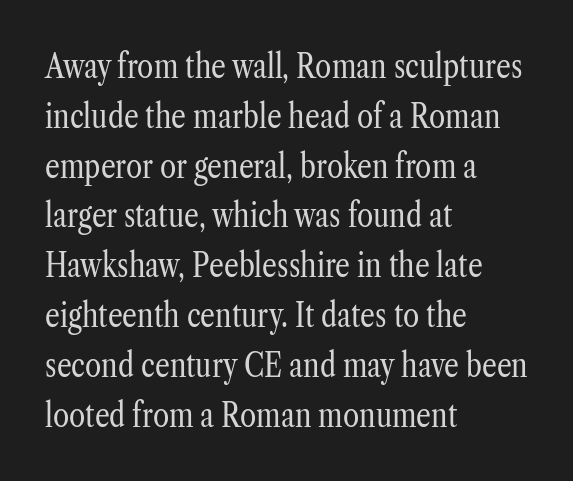
{"serif": "yes", "italic": "no", "bold": "no", "weight": "regular", "width": "condensed", "stroke_contrast": "low", "x_height": "medium", "monospaced": "no", "underline": "no", "align": "left", "line_spacing": "normal", "line_spacing_ratio": 1.51, "letter_spacing": "normal", "letter_spacing_em": 0.0, "glyph_px": 33}
